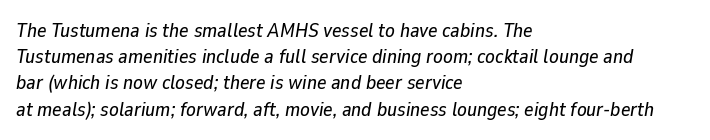
The image shows 20 px text type, italic (leaning right); set left-aligned, normal line spacing (1.31x), normal letter spacing, not underlined.
